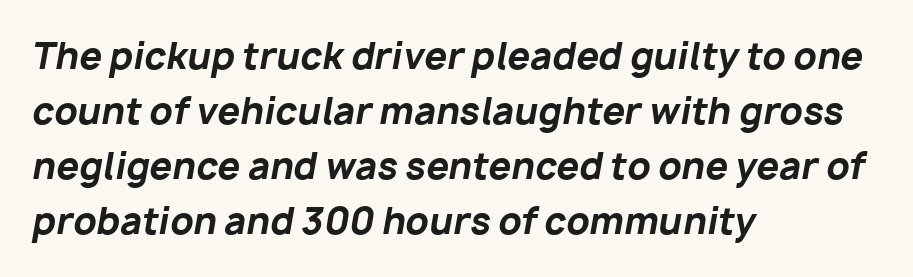
{"italic": "yes", "lean": "right", "slant_degrees": 10, "bold": "yes", "weight": "bold", "width": "normal", "stroke_contrast": "low", "x_height": "medium", "monospaced": "no", "underline": "no", "align": "left", "line_spacing": "normal", "line_spacing_ratio": 1.53, "letter_spacing": "normal", "letter_spacing_em": 0.0, "glyph_px": 36}
